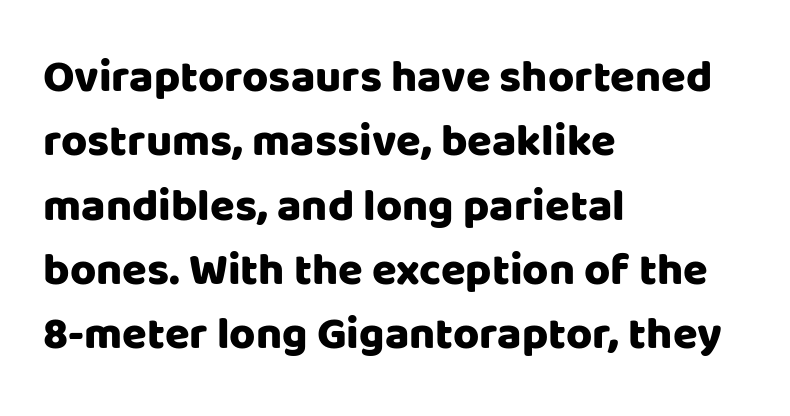
The image shows 45 px sans-serif type, upright; set left-aligned, normal line spacing (1.43x), normal letter spacing, not underlined; low stroke contrast and a large x-height.
